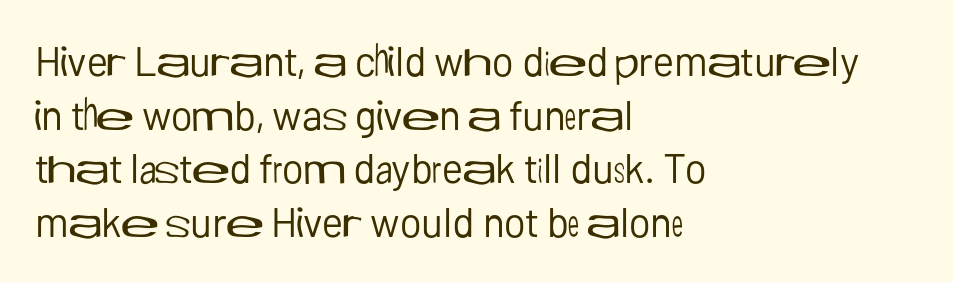
{"serif": "no", "italic": "no", "bold": "no", "weight": "regular", "width": "normal", "stroke_contrast": "low", "x_height": "medium", "monospaced": "no", "underline": "no", "align": "left", "line_spacing": "normal", "line_spacing_ratio": 1.31, "letter_spacing": "normal", "letter_spacing_em": 0.0, "glyph_px": 41}
